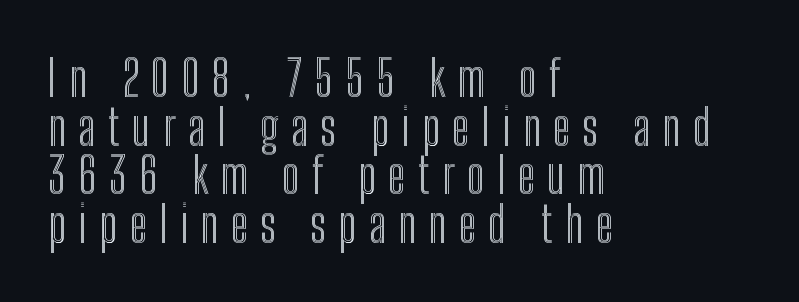
The image shows 49 px condensed type, upright; set left-aligned, tight line spacing (0.99x), unusually wide letter spacing (+0.25 em), not underlined; a medium x-height.
